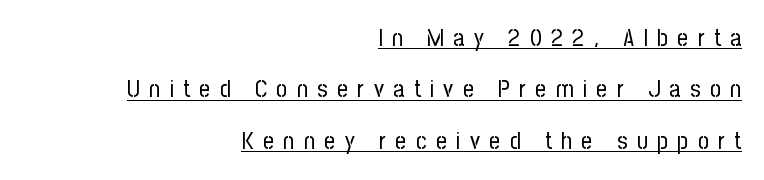
Q: Is the text bold? A: No.
Q: Is the text italic (slanted)? A: No, it is upright.
Q: Is the text underlined? A: Yes.
Q: How is the paragraph aligned? A: Right-aligned.
Q: Is the spacing between letters normal or unusually wide? A: Unusually wide.
Q: Is the spacing between lines tight, normal or loose? A: Loose.
